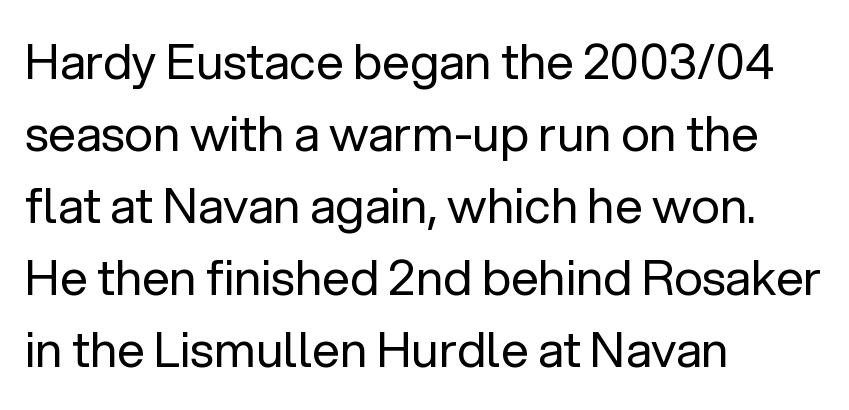
{"serif": "no", "italic": "no", "bold": "no", "weight": "regular", "width": "normal", "stroke_contrast": "low", "x_height": "medium", "monospaced": "no", "underline": "no", "align": "left", "line_spacing": "normal", "line_spacing_ratio": 1.47, "letter_spacing": "normal", "letter_spacing_em": 0.0, "glyph_px": 49}
